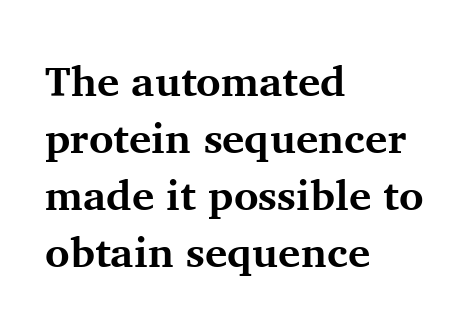
Q: Is the text bold? A: Yes.
Q: Is the text italic (slanted)? A: No, it is upright.
Q: Is the typeface a serif or a sans-serif typeface? A: Serif.
Q: Is the text underlined? A: No.
Q: How is the paragraph aligned? A: Left-aligned.
Q: Is the spacing between letters normal or unusually wide? A: Normal.
Q: Is the spacing between lines tight, normal or loose? A: Normal.
Q: Width (condensed, normal, or wide)? A: Normal.
Q: Stroke contrast? A: Medium.
Q: x-height? A: Medium.
Q: Monospaced? A: No.
